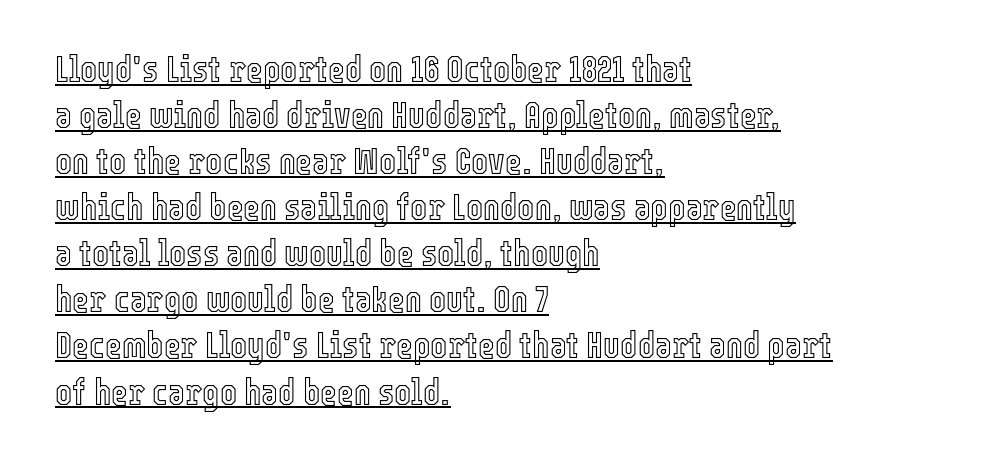
The image shows 36 px condensed type, upright; set left-aligned, normal line spacing (1.28x), normal letter spacing, underlined; a medium x-height.
